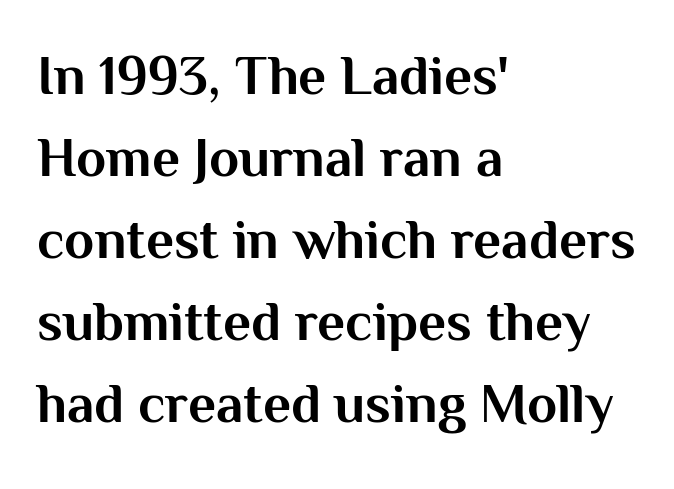
The image shows 55 px bold sans-serif type, upright; set left-aligned, normal line spacing (1.49x), normal letter spacing, not underlined; medium stroke contrast and a medium x-height.
